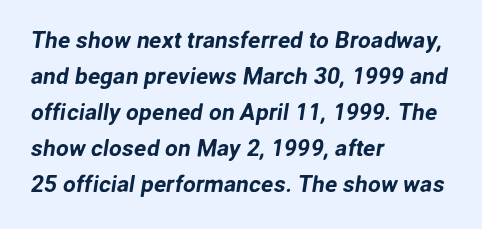
Q: Is the text underlined? A: No.
Q: How is the paragraph aligned? A: Left-aligned.
Q: Is the spacing between letters normal or unusually wide? A: Normal.
Q: Is the spacing between lines tight, normal or loose? A: Normal.
